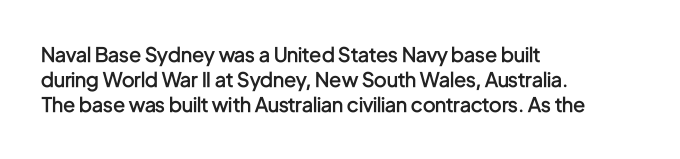
The image shows 20 px text type, upright; set left-aligned, normal line spacing (1.26x), normal letter spacing, not underlined.
